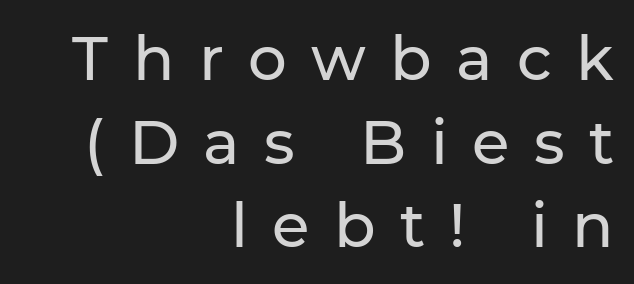
The image shows 61 px sans-serif type, upright; set right-aligned, normal line spacing (1.37x), unusually wide letter spacing (+0.4 em), not underlined; low stroke contrast and a medium x-height.
